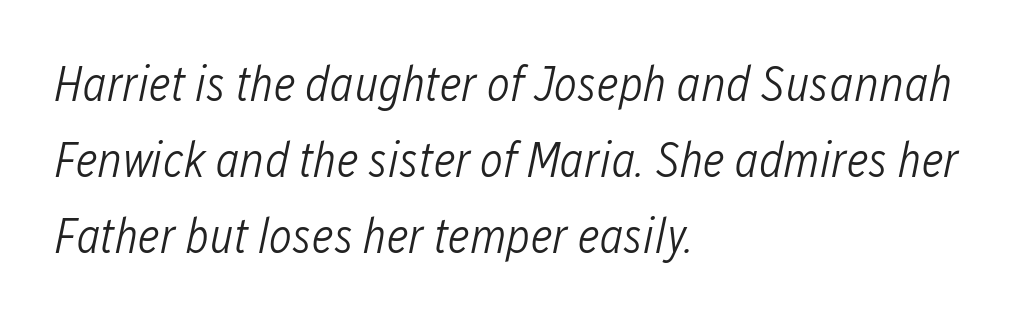
{"italic": "yes", "lean": "right", "slant_degrees": 12, "bold": "no", "weight": "light", "width": "condensed", "stroke_contrast": "low", "x_height": "medium", "monospaced": "no", "underline": "no", "align": "left", "line_spacing": "normal", "line_spacing_ratio": 1.55, "letter_spacing": "normal", "letter_spacing_em": 0.0, "glyph_px": 49}
